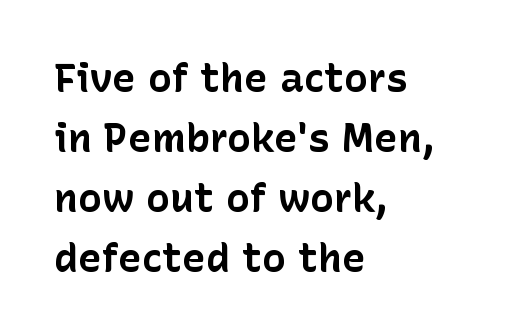
The image shows 40 px bold sans-serif type, upright; set left-aligned, normal line spacing (1.5x), normal letter spacing, not underlined; low stroke contrast and a medium x-height.
